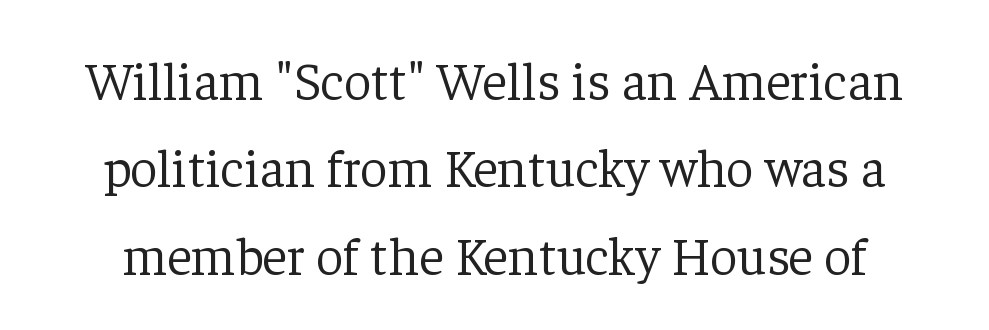
The image shows 54 px light serif type, upright; set normal line spacing (1.62x), normal letter spacing, not underlined; low stroke contrast and a medium x-height.
